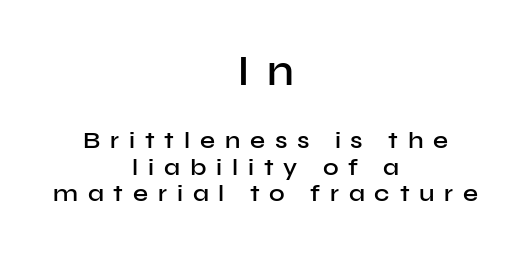
{"serif": "no", "italic": "no", "bold": "semi", "weight": "semibold", "width": "normal", "stroke_contrast": "low", "x_height": "medium", "monospaced": "no", "underline": "no", "align": "center", "line_spacing": "tight", "line_spacing_ratio": 1.09, "letter_spacing": "wide", "letter_spacing_em": 0.41, "larger_block": "first", "size_ratio": 1.75, "glyph_px": 42}
